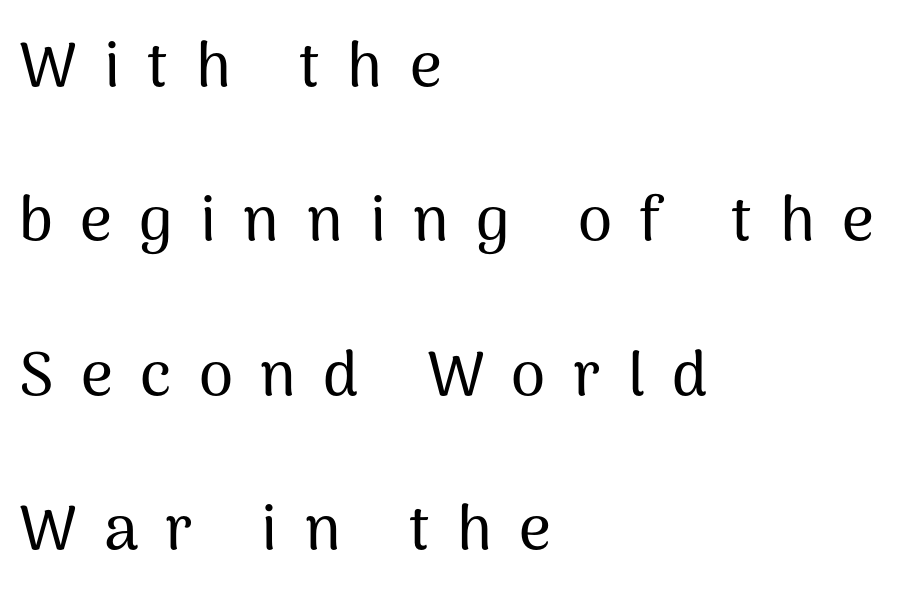
Observe the wide spacing: letters keep a clear distance from each other. Casual observation: everything's shoved over to the left. Glance below the letters and you will spot only blank space. These lines were composed using upright roman letters. In terms of letterform style, serifs are entirely absent. Spacing verdict: proportional, widths tailored to each character.
